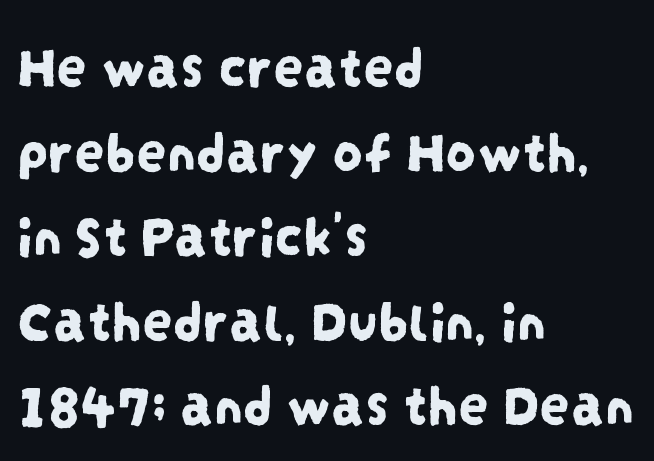
{"serif": "no", "width": "condensed", "stroke_contrast": "low", "x_height": "large", "monospaced": "no", "underline": "no", "align": "left", "line_spacing": "normal", "line_spacing_ratio": 1.41, "letter_spacing": "normal", "letter_spacing_em": 0.0, "glyph_px": 60}
